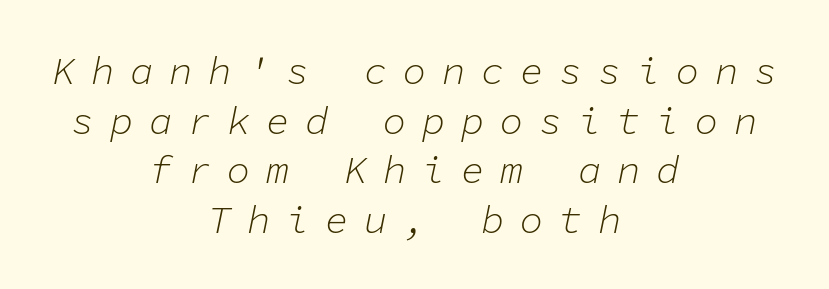
Q: Is the text bold? A: No.
Q: Is the text italic (slanted)? A: Yes, it leans right by about 11 degrees.
Q: Is the text underlined? A: No.
Q: How is the paragraph aligned? A: Centered.
Q: Is the spacing between letters normal or unusually wide? A: Unusually wide.
Q: Is the spacing between lines tight, normal or loose? A: Normal.
Q: Width (condensed, normal, or wide)? A: Normal.
Q: Stroke contrast? A: Low.
Q: x-height? A: Medium.
Q: Monospaced? A: Yes.
